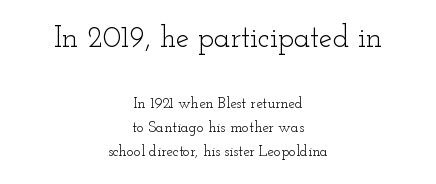
The image shows 30 px light, wide serif type, upright; set centered, normal line spacing (1.6x), normal letter spacing, not underlined; the first (top) block is 2.0x larger; low stroke contrast and a small x-height.
